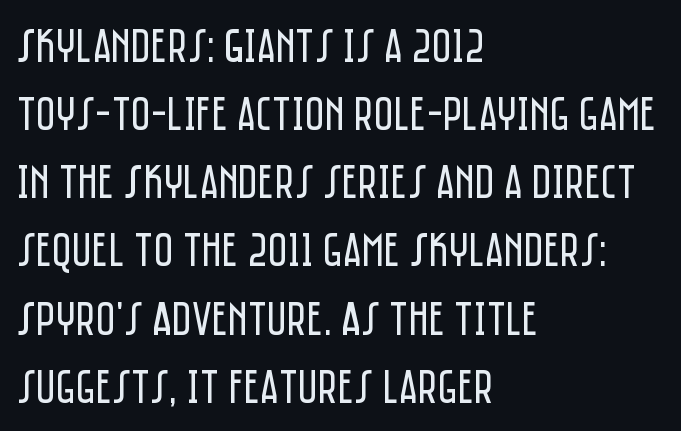
{"serif": "no", "italic": "no", "bold": "no", "weight": "regular", "width": "condensed", "stroke_contrast": "low", "x_height": "large", "monospaced": "no", "underline": "no", "align": "left", "line_spacing": "normal", "line_spacing_ratio": 1.42, "letter_spacing": "normal", "letter_spacing_em": 0.0, "glyph_px": 48}
